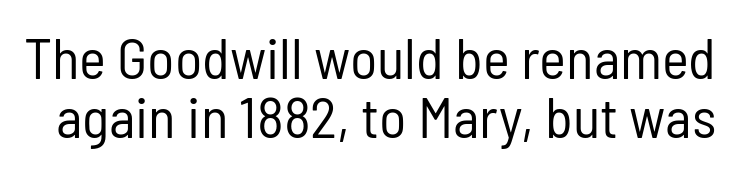
The image shows 57 px regular-weight, condensed sans-serif type, upright; set tight line spacing (1.04x), normal letter spacing, not underlined; low stroke contrast and a medium x-height.
